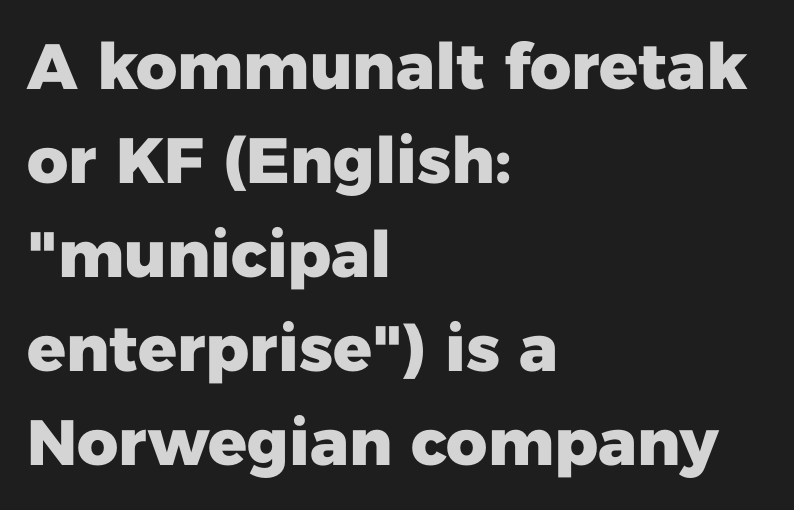
Rendered with straight, roman letterforms. Compared with an ordinary text face, these strokes are far heavier — a full bold. Quick note: interline space is typical. The baseline area is clear. The letters advance in unequal steps, a hallmark of proportional type. The passage shown has conventional tracking throughout.
